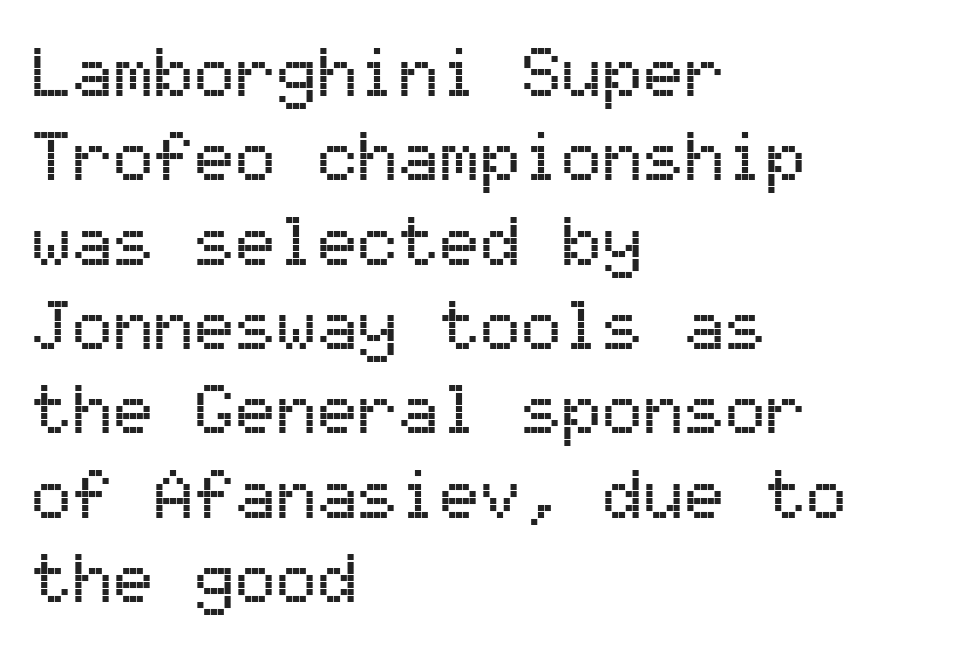
The image shows 68 px sans-serif type, upright, monospaced; set left-aligned, line spacing 1.24x, normal letter spacing, not underlined; medium stroke contrast and a medium x-height.
